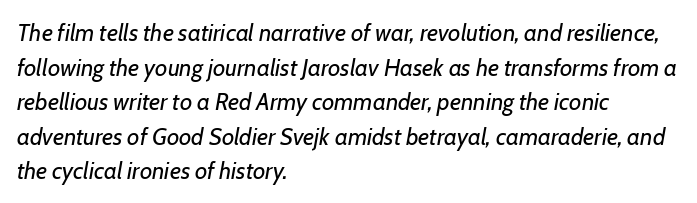
The image shows 24 px text type, italic (leaning right); set left-aligned, normal line spacing (1.44x), normal letter spacing, not underlined.
